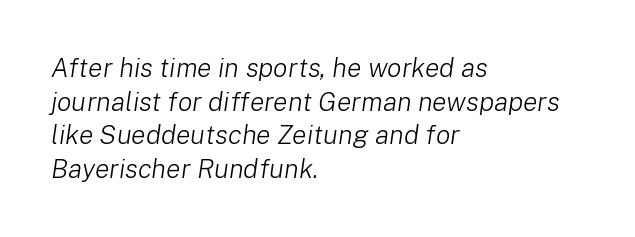
{"italic": "yes", "lean": "right", "slant_degrees": 8, "bold": "no", "underline": "no", "align": "left", "line_spacing": "normal", "line_spacing_ratio": 1.25, "letter_spacing": "normal", "letter_spacing_em": 0.0, "glyph_px": 27}
